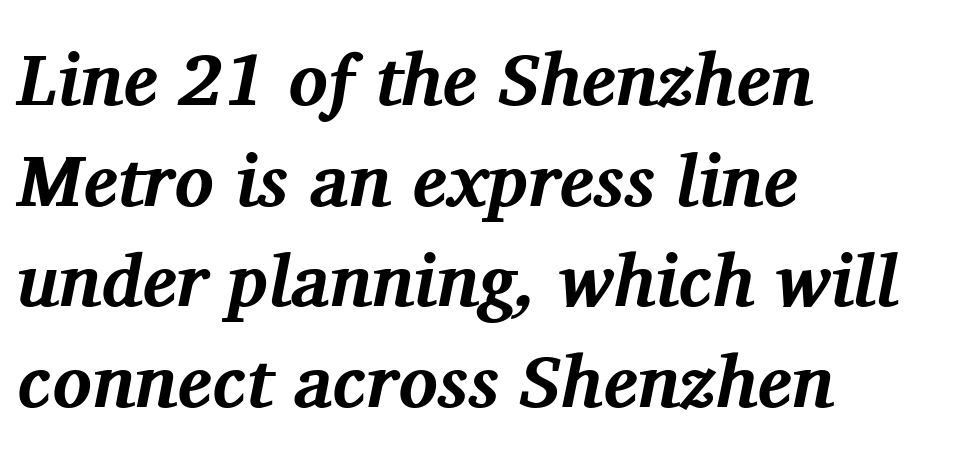
Q: Is the text bold? A: Yes.
Q: Is the text italic (slanted)? A: Yes, it leans right by about 11 degrees.
Q: Is the typeface a serif or a sans-serif typeface? A: Serif.
Q: Is the text underlined? A: No.
Q: How is the paragraph aligned? A: Left-aligned.
Q: Is the spacing between letters normal or unusually wide? A: Normal.
Q: Is the spacing between lines tight, normal or loose? A: Normal.
Q: Width (condensed, normal, or wide)? A: Normal.
Q: Stroke contrast? A: Medium.
Q: x-height? A: Medium.
Q: Monospaced? A: No.
